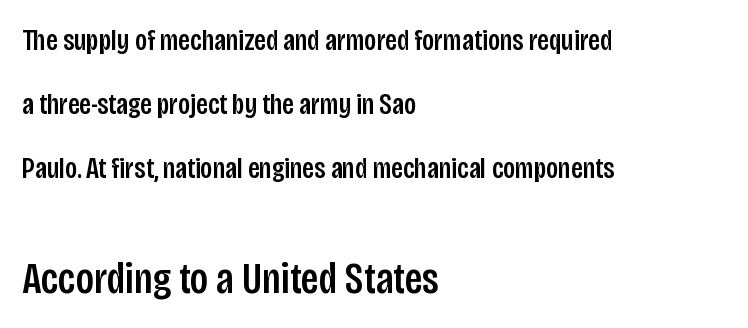
{"serif": "no", "italic": "no", "width": "condensed", "stroke_contrast": "low", "x_height": "large", "monospaced": "no", "underline": "no", "align": "left", "line_spacing": "loose", "line_spacing_ratio": 2.14, "letter_spacing": "normal", "letter_spacing_em": 0.0, "larger_block": "second", "size_ratio": 1.5, "glyph_px": 45}
